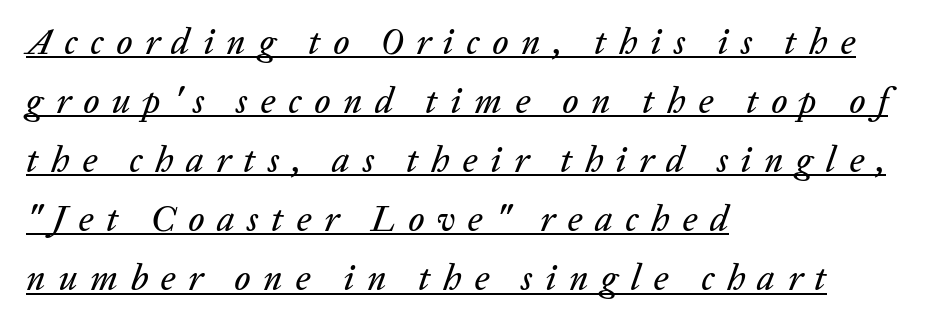
The text carries the slant typical of an italic or oblique font. Whoever set this chose a conventional vertical rhythm. Spacing verdict: proportional, widths tailored to each character. This sample carries an underscore along the baseline area.
